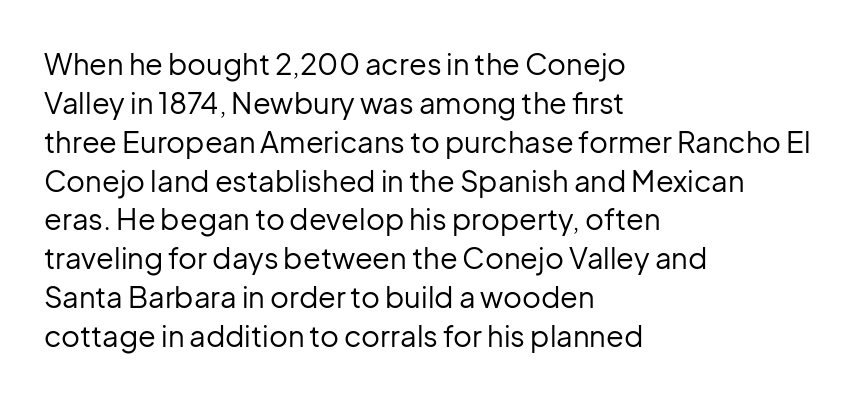
{"serif": "no", "italic": "no", "bold": "no", "weight": "regular", "width": "normal", "stroke_contrast": "low", "x_height": "medium", "monospaced": "no", "underline": "no", "align": "left", "line_spacing": "normal", "line_spacing_ratio": 1.34, "letter_spacing": "normal", "letter_spacing_em": 0.0, "glyph_px": 29}
